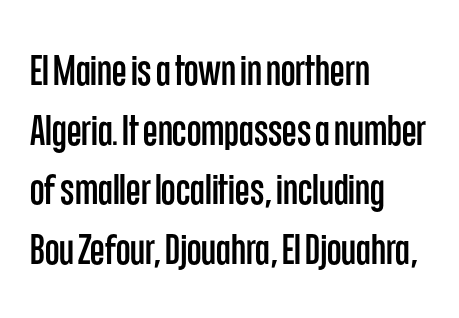
Q: Is the text italic (slanted)? A: No, it is upright.
Q: Is the typeface a serif or a sans-serif typeface? A: Sans-serif.
Q: Is the text underlined? A: No.
Q: How is the paragraph aligned? A: Left-aligned.
Q: Is the spacing between letters normal or unusually wide? A: Normal.
Q: Is the spacing between lines tight, normal or loose? A: Normal.
Q: Width (condensed, normal, or wide)? A: Condensed.
Q: Stroke contrast? A: Low.
Q: x-height? A: Large.
Q: Monospaced? A: No.
